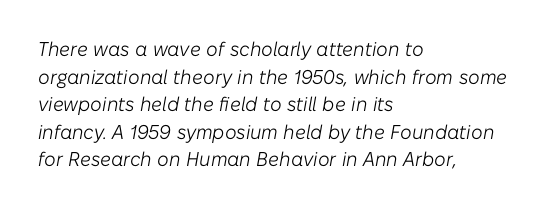
Q: Is the text bold? A: No.
Q: Is the text italic (slanted)? A: Yes, it leans right by about 10 degrees.
Q: Is the text underlined? A: No.
Q: How is the paragraph aligned? A: Left-aligned.
Q: Is the spacing between letters normal or unusually wide? A: Normal.
Q: Is the spacing between lines tight, normal or loose? A: Normal.
